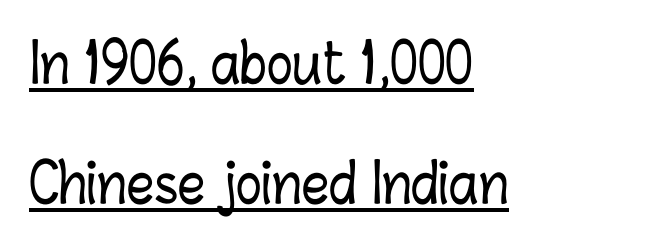
{"italic": "no", "width": "condensed", "stroke_contrast": "low", "x_height": "medium", "monospaced": "no", "underline": "yes", "align": "left", "line_spacing": "loose", "line_spacing_ratio": 2.22, "letter_spacing": "normal", "letter_spacing_em": 0.0, "glyph_px": 54}
